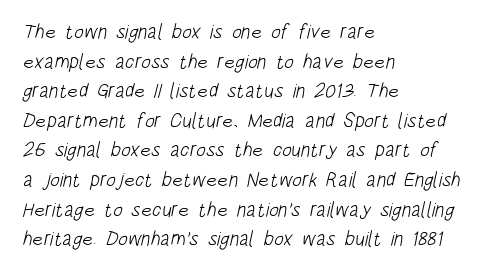
Q: Is the text bold? A: No.
Q: Is the text underlined? A: No.
Q: How is the paragraph aligned? A: Left-aligned.
Q: Is the spacing between letters normal or unusually wide? A: Normal.
Q: Is the spacing between lines tight, normal or loose? A: Normal.
